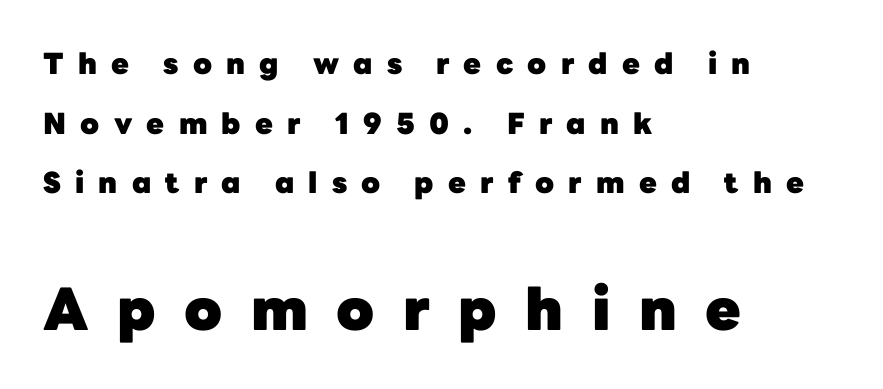
Compared with an ordinary text face, these strokes are far heavier — a full bold. Vertical strokes here are truly vertical. Descenders are the only things crossing below the line. Is this a fixed-width face? No — the glyphs have proportional, varying widths. Notice how the passage keeps a crisp vertical edge on the left only. The letters are spread apart with noticeably loose tracking.
